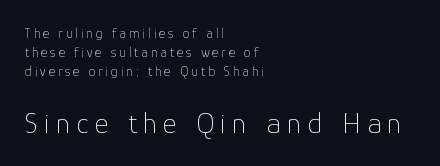
Q: Is the text bold? A: No.
Q: Is the text italic (slanted)? A: No, it is upright.
Q: Is the typeface a serif or a sans-serif typeface? A: Sans-serif.
Q: Is the text underlined? A: No.
Q: How is the paragraph aligned? A: Left-aligned.
Q: Is the spacing between letters normal or unusually wide? A: Unusually wide.
Q: Is the spacing between lines tight, normal or loose? A: Normal.
Q: Which block of text is set in a larger size, the first (top) or the second (bottom)? A: The second (bottom) one.
Q: Width (condensed, normal, or wide)? A: Normal.
Q: Stroke contrast? A: Low.
Q: x-height? A: Medium.
Q: Monospaced? A: No.
